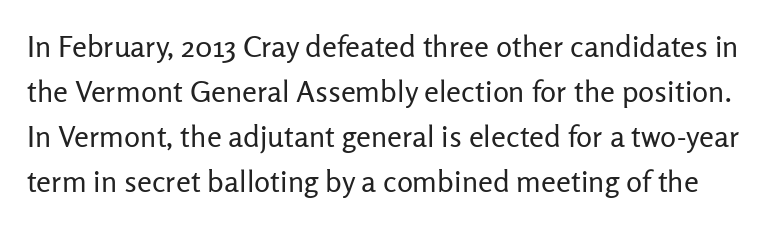
{"serif": "no", "italic": "no", "bold": "no", "weight": "regular", "width": "normal", "stroke_contrast": "low", "x_height": "medium", "monospaced": "no", "underline": "no", "line_spacing": "normal", "line_spacing_ratio": 1.5, "letter_spacing": "normal", "letter_spacing_em": 0.0, "glyph_px": 30}
